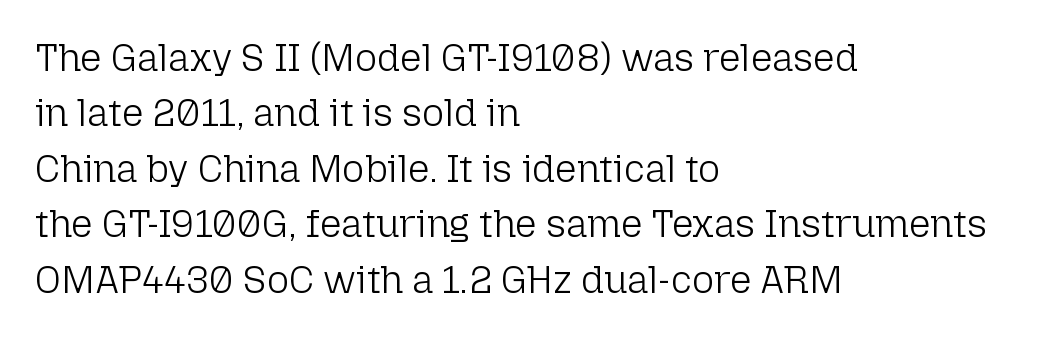
The image shows 38 px light sans-serif type, upright; set left-aligned, normal line spacing (1.46x), normal letter spacing, not underlined; low stroke contrast and a medium x-height.
